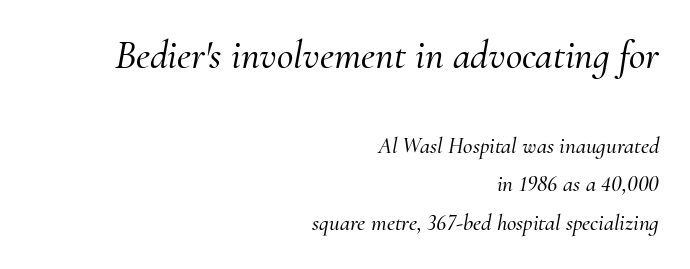
The image shows 40 px serif type, italic (leaning right); set right-aligned, normal line spacing (1.69x), normal letter spacing, not underlined; the first (top) block is 1.74x larger; medium stroke contrast and a small x-height.
